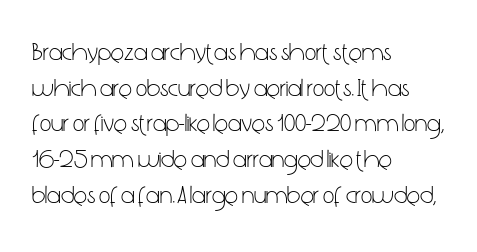
{"italic": "no", "bold": "no", "underline": "no", "align": "left", "line_spacing": "normal", "line_spacing_ratio": 1.43, "letter_spacing": "normal", "letter_spacing_em": 0.0, "glyph_px": 25}
